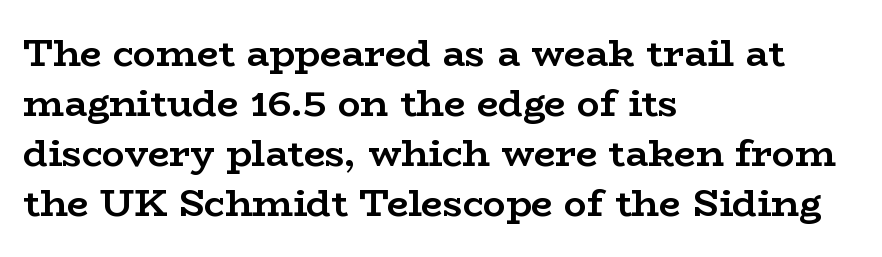
Q: Is the text bold? A: Yes.
Q: Is the text italic (slanted)? A: No, it is upright.
Q: Is the typeface a serif or a sans-serif typeface? A: Serif.
Q: Is the text underlined? A: No.
Q: How is the paragraph aligned? A: Left-aligned.
Q: Is the spacing between letters normal or unusually wide? A: Normal.
Q: Is the spacing between lines tight, normal or loose? A: Normal.
Q: Width (condensed, normal, or wide)? A: Wide.
Q: Stroke contrast? A: Low.
Q: x-height? A: Medium.
Q: Monospaced? A: No.
